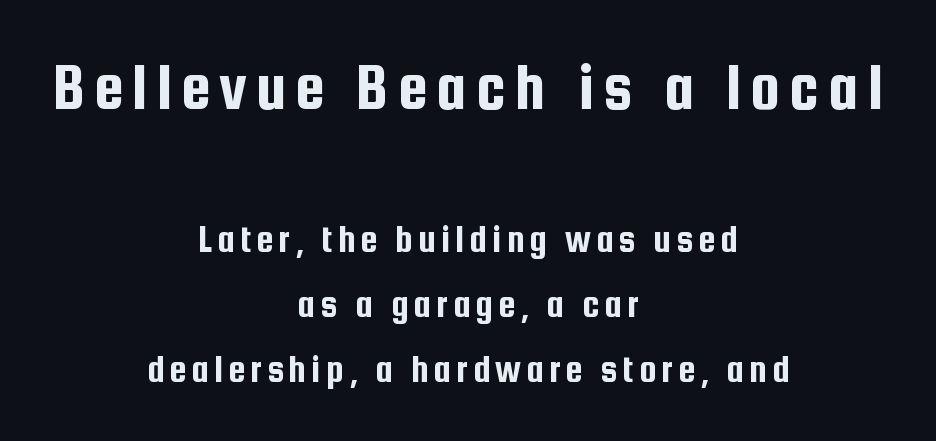
Q: Is the text italic (slanted)? A: No, it is upright.
Q: Is the typeface a serif or a sans-serif typeface? A: Sans-serif.
Q: Is the text underlined? A: No.
Q: How is the paragraph aligned? A: Centered.
Q: Is the spacing between lines tight, normal or loose? A: Normal.
Q: Which block of text is set in a larger size, the first (top) or the second (bottom)? A: The first (top) one.
Q: Width (condensed, normal, or wide)? A: Condensed.
Q: Stroke contrast? A: Low.
Q: x-height? A: Medium.
Q: Monospaced? A: No.
